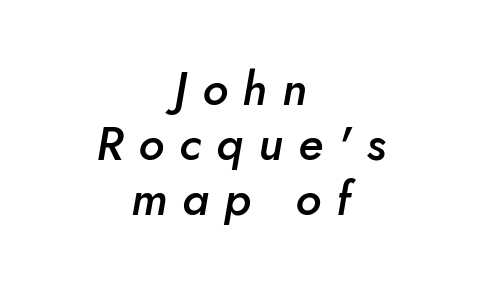
A fair bit of extra ink — the face is semibold, not bold. There is plenty of visible air inserted between adjacent glyphs. If you drew a line through each stem, it would be angled. The space beneath each line is pristine and unruled. Horizontally, the lines are justified to the midpoint only.
